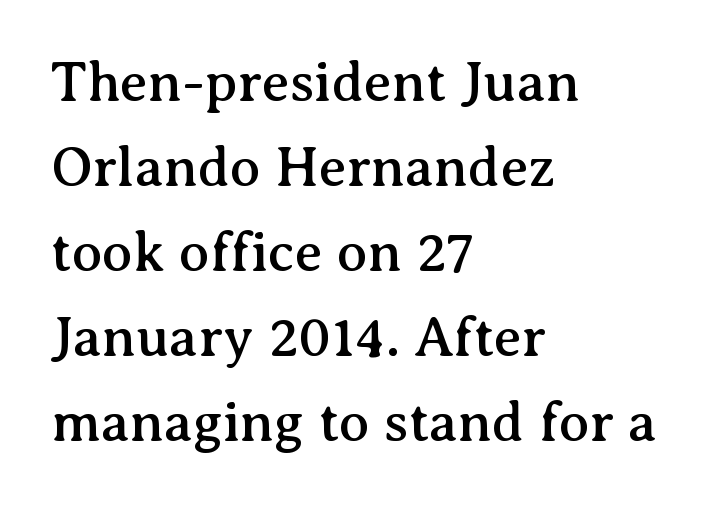
{"serif": "yes", "italic": "no", "width": "normal", "stroke_contrast": "medium", "x_height": "medium", "monospaced": "no", "underline": "no", "align": "left", "line_spacing": "normal", "line_spacing_ratio": 1.52, "letter_spacing": "normal", "letter_spacing_em": 0.0, "glyph_px": 56}
